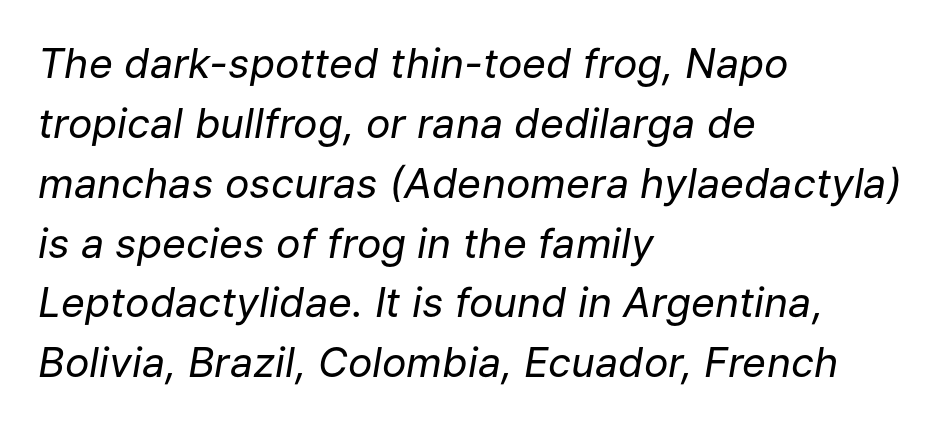
The image shows 41 px regular-weight type, italic (leaning right); set left-aligned, normal line spacing (1.46x), normal letter spacing, not underlined; low stroke contrast and a medium x-height.
